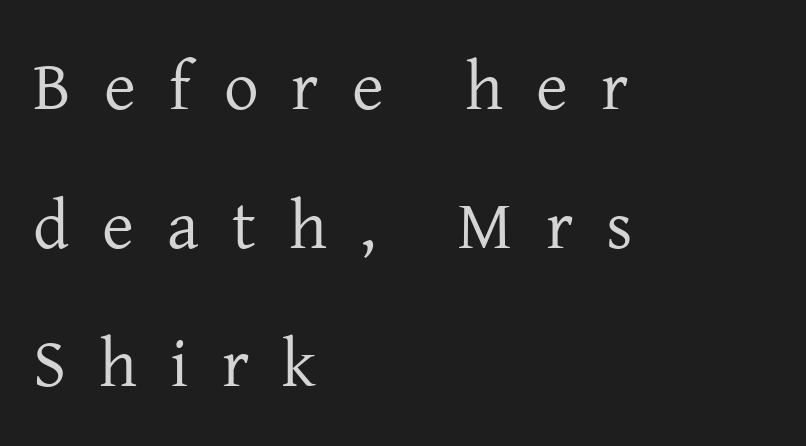
The image shows 69 px regular-weight serif type, upright; set left-aligned, loose line spacing (2.01x), unusually wide letter spacing (+0.48 em), not underlined; low stroke contrast and a medium x-height.
